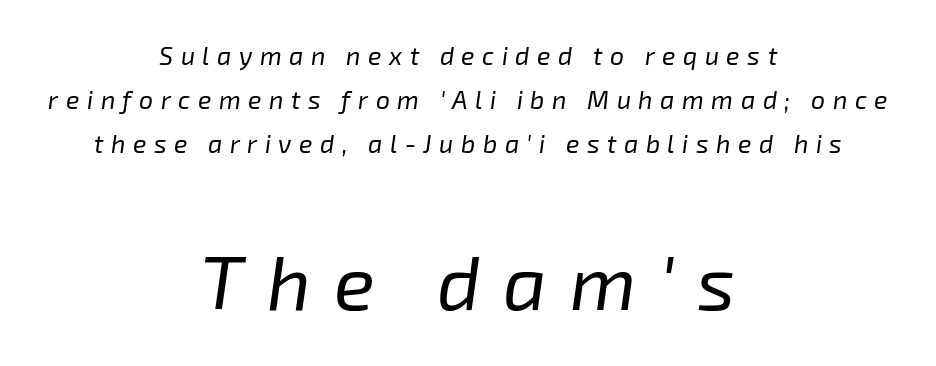
Q: Is the text bold? A: No.
Q: Is the text italic (slanted)? A: Yes, it leans right by about 8 degrees.
Q: Is the text underlined? A: No.
Q: How is the paragraph aligned? A: Centered.
Q: Is the spacing between letters normal or unusually wide? A: Unusually wide.
Q: Which block of text is set in a larger size, the first (top) or the second (bottom)? A: The second (bottom) one.
Q: Width (condensed, normal, or wide)? A: Normal.
Q: Stroke contrast? A: Low.
Q: x-height? A: Medium.
Q: Monospaced? A: No.
